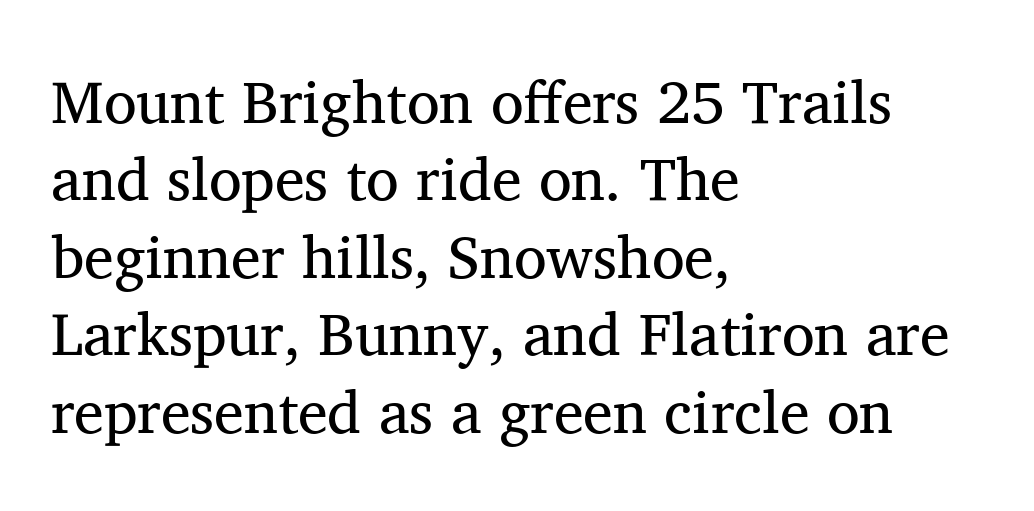
Q: Is the text bold? A: No.
Q: Is the text italic (slanted)? A: No, it is upright.
Q: Is the typeface a serif or a sans-serif typeface? A: Serif.
Q: Is the text underlined? A: No.
Q: How is the paragraph aligned? A: Left-aligned.
Q: Is the spacing between letters normal or unusually wide? A: Normal.
Q: Is the spacing between lines tight, normal or loose? A: Normal.
Q: Width (condensed, normal, or wide)? A: Normal.
Q: Stroke contrast? A: Medium.
Q: x-height? A: Medium.
Q: Monospaced? A: No.
